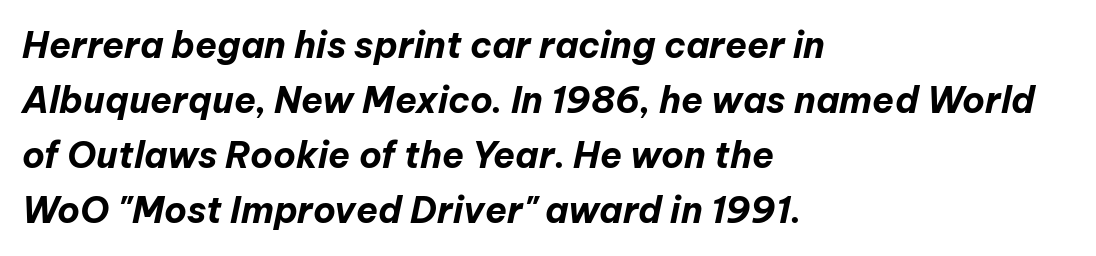
{"italic": "yes", "lean": "right", "slant_degrees": 12, "bold": "yes", "weight": "bold", "width": "normal", "stroke_contrast": "low", "x_height": "medium", "monospaced": "no", "underline": "no", "align": "left", "line_spacing": "normal", "line_spacing_ratio": 1.53, "letter_spacing": "normal", "letter_spacing_em": 0.0, "glyph_px": 36}
